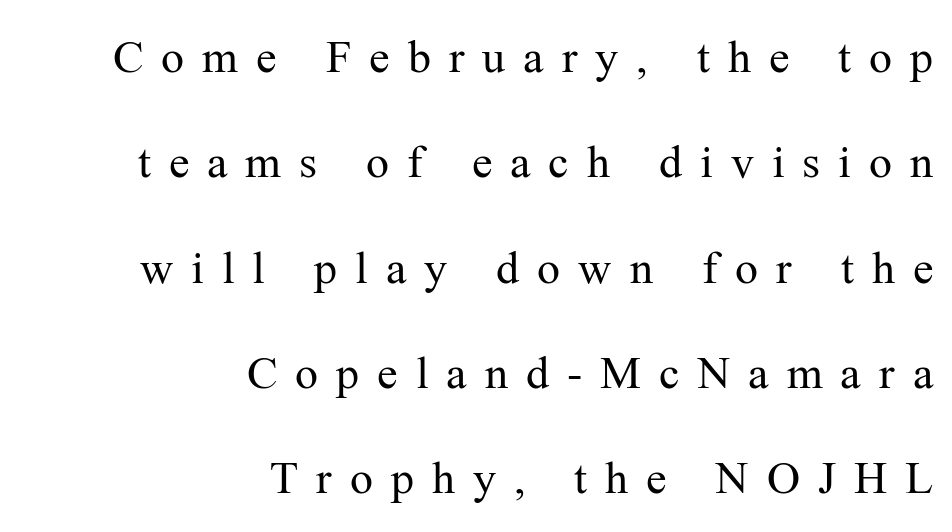
The line texture is sparse and dotted thanks to wide tracking. Horizontal bands of white between lines are thick stripes. Plain, unruled lines of type. Teacher's note: observe the even right margin — that is flush-right alignment.
